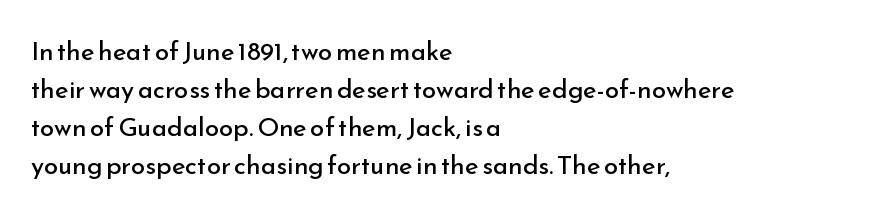
{"italic": "no", "bold": "no", "underline": "no", "align": "left", "line_spacing": "normal", "line_spacing_ratio": 1.46, "letter_spacing": "normal", "letter_spacing_em": 0.0, "glyph_px": 26}
